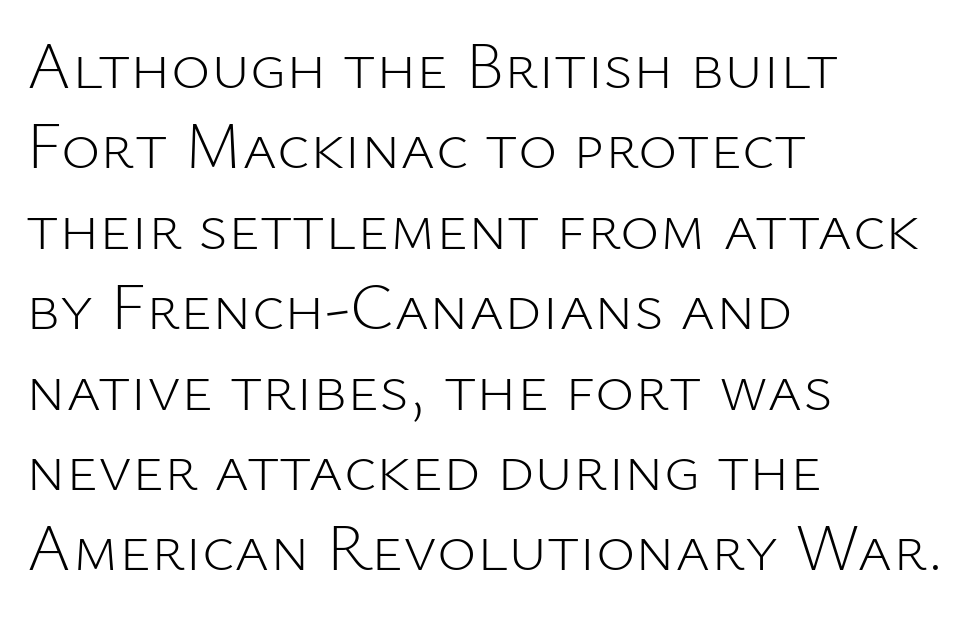
{"serif": "no", "italic": "no", "bold": "no", "weight": "light", "width": "normal", "stroke_contrast": "low", "x_height": "medium", "monospaced": "no", "underline": "no", "align": "left", "line_spacing_ratio": 1.2, "letter_spacing": "normal", "letter_spacing_em": 0.0, "glyph_px": 67}
